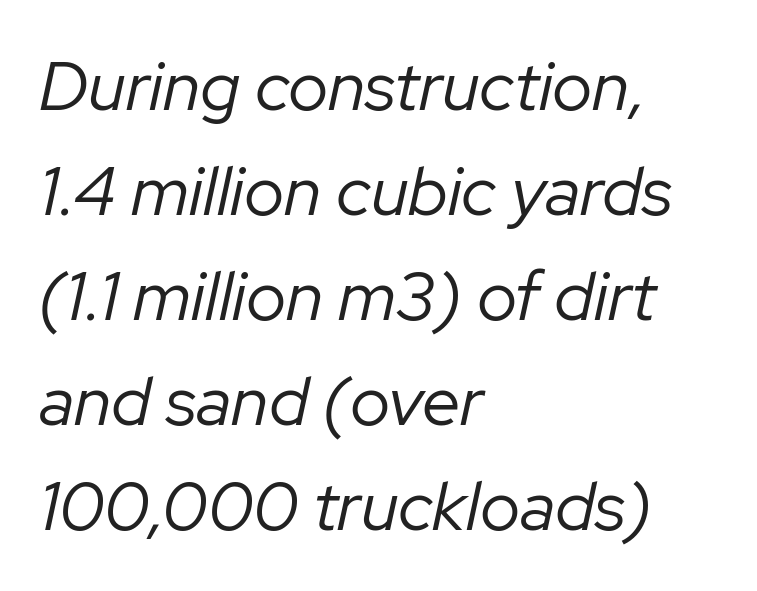
{"italic": "yes", "lean": "right", "slant_degrees": 12, "bold": "no", "weight": "regular", "width": "normal", "stroke_contrast": "low", "x_height": "medium", "monospaced": "no", "underline": "no", "align": "left", "line_spacing": "normal", "line_spacing_ratio": 1.52, "letter_spacing": "normal", "letter_spacing_em": 0.0, "glyph_px": 69}
